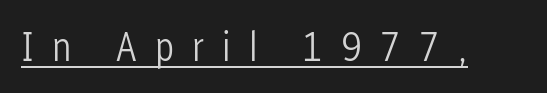
{"serif": "no", "italic": "no", "bold": "no", "weight": "light", "width": "condensed", "stroke_contrast": "low", "x_height": "medium", "monospaced": "no", "underline": "yes", "letter_spacing": "wide", "letter_spacing_em": 0.43, "glyph_px": 42}
